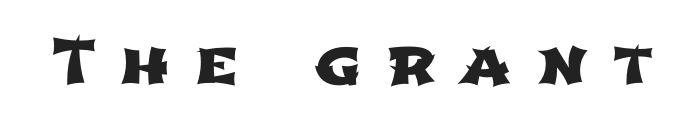
The image shows 61 px wide sans-serif type; set unusually wide letter spacing (+0.42 em), not underlined; low stroke contrast and a medium x-height.
